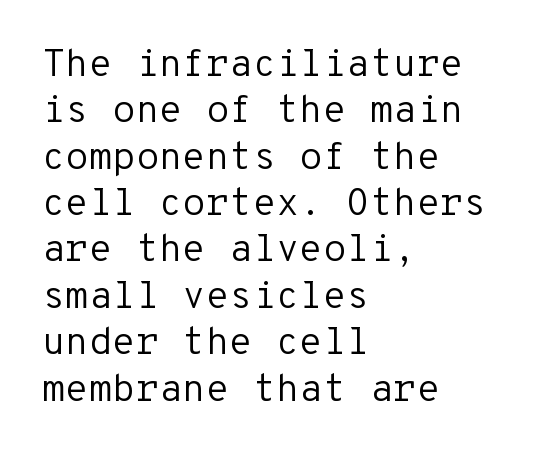
The image shows 38 px regular-weight sans-serif type, upright, monospaced; set left-aligned, line spacing 1.22x, normal letter spacing, not underlined; low stroke contrast and a medium x-height.
